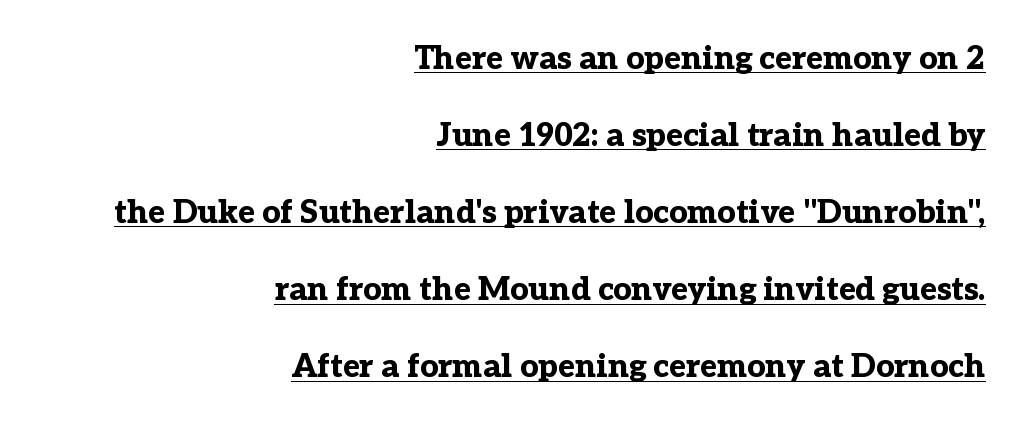
Default kerning and tracking; the words read as compact shapes. Is this a sans? No — the strokes have serifs. Set as a true bold cut, around the 700 mark. The space between consecutive lines is lavish.
